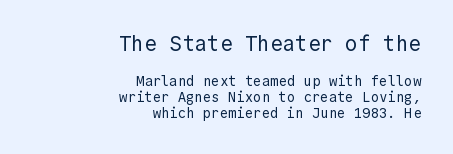
Q: Is the text bold? A: No.
Q: Is the text italic (slanted)? A: No, it is upright.
Q: Is the text underlined? A: No.
Q: How is the paragraph aligned? A: Right-aligned.
Q: Is the spacing between letters normal or unusually wide? A: Normal.
Q: Is the spacing between lines tight, normal or loose? A: Tight.
Q: Which block of text is set in a larger size, the first (top) or the second (bottom)? A: The first (top) one.
